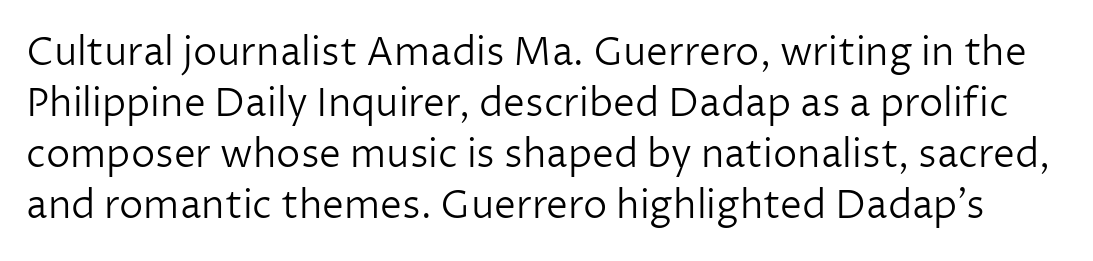
Q: Is the text bold? A: No.
Q: Is the text italic (slanted)? A: No, it is upright.
Q: Is the typeface a serif or a sans-serif typeface? A: Sans-serif.
Q: Is the text underlined? A: No.
Q: Is the spacing between letters normal or unusually wide? A: Normal.
Q: Is the spacing between lines tight, normal or loose? A: Normal.
Q: Width (condensed, normal, or wide)? A: Normal.
Q: Stroke contrast? A: Low.
Q: x-height? A: Medium.
Q: Monospaced? A: No.
